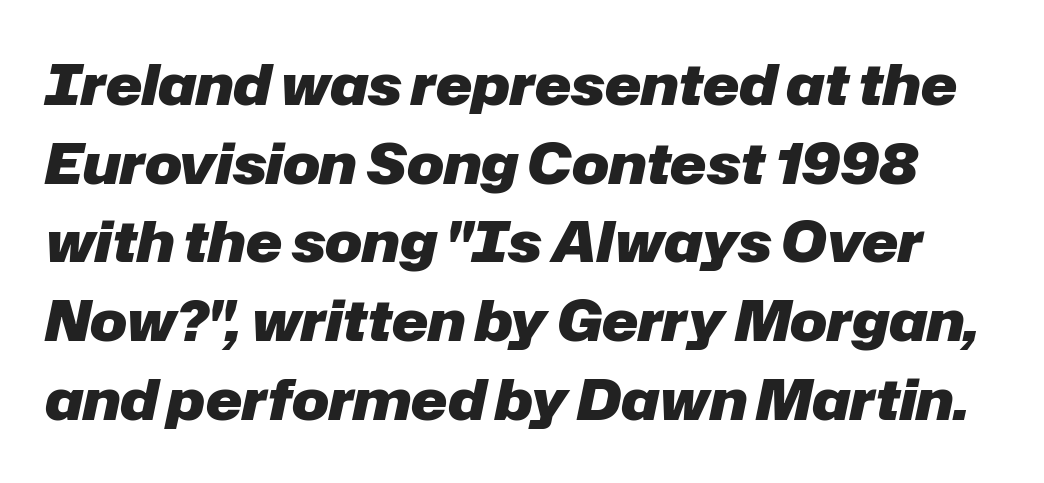
Each letter keeps its own natural width here, so spacing adapts to shape. Baseline-to-baseline distance is the conventional proportion of letter height. Only glyphs here, with clear space below each row. Characters are canted at an angle relative to the baseline's perpendicular. The passage shown has conventional tracking throughout.
